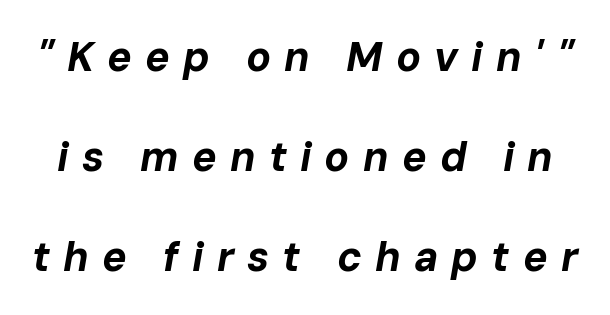
Q: Is the text bold? A: Yes.
Q: Is the text italic (slanted)? A: Yes, it leans right by about 10 degrees.
Q: Is the text underlined? A: No.
Q: Is the spacing between letters normal or unusually wide? A: Unusually wide.
Q: Is the spacing between lines tight, normal or loose? A: Loose.
Q: Width (condensed, normal, or wide)? A: Normal.
Q: Stroke contrast? A: Low.
Q: x-height? A: Medium.
Q: Monospaced? A: No.
